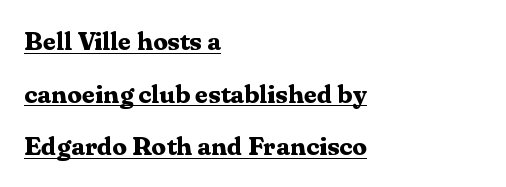
{"italic": "no", "bold": "yes", "underline": "yes", "align": "left", "line_spacing": "loose", "line_spacing_ratio": 2.02, "letter_spacing": "normal", "letter_spacing_em": 0.0, "glyph_px": 26}
